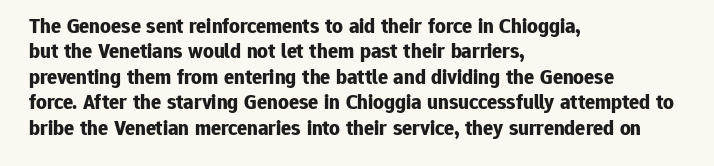
Q: Is the text bold? A: Yes.
Q: Is the text italic (slanted)? A: No, it is upright.
Q: Is the text underlined? A: No.
Q: How is the paragraph aligned? A: Left-aligned.
Q: Is the spacing between letters normal or unusually wide? A: Normal.
